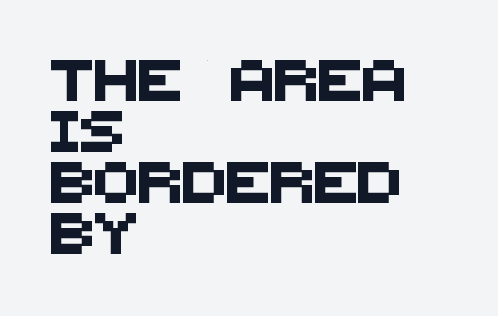
{"serif": "no", "width": "normal", "stroke_contrast": "medium", "x_height": "large", "monospaced": "no", "underline": "no", "align": "left", "line_spacing_ratio": 1.24, "letter_spacing": "normal", "letter_spacing_em": 0.0, "glyph_px": 41}
